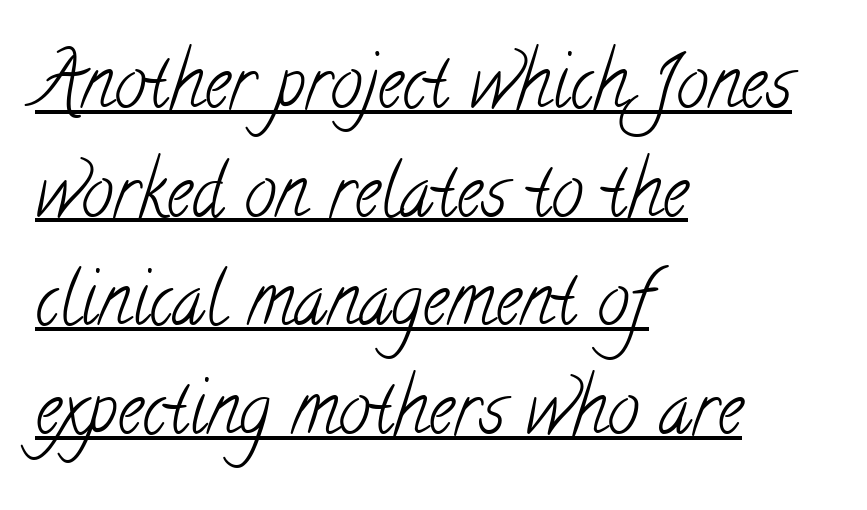
Q: Is the text bold? A: No.
Q: Is the typeface a serif or a sans-serif typeface? A: Serif.
Q: Is the text underlined? A: Yes.
Q: How is the paragraph aligned? A: Left-aligned.
Q: Is the spacing between letters normal or unusually wide? A: Normal.
Q: Is the spacing between lines tight, normal or loose? A: Normal.
Q: Width (condensed, normal, or wide)? A: Condensed.
Q: Stroke contrast? A: Low.
Q: x-height? A: Small.
Q: Monospaced? A: No.
